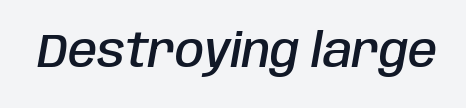
{"italic": "yes", "lean": "right", "slant_degrees": 10, "bold": "semi", "weight": "semibold", "width": "condensed", "stroke_contrast": "low", "x_height": "large", "monospaced": "no", "underline": "no", "letter_spacing": "normal", "letter_spacing_em": 0.0, "glyph_px": 47}
